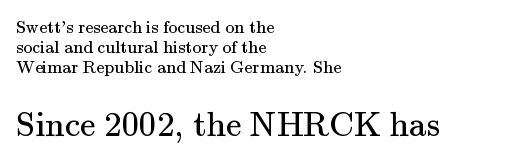
Q: Is the text bold? A: No.
Q: Is the text italic (slanted)? A: No, it is upright.
Q: Is the typeface a serif or a sans-serif typeface? A: Serif.
Q: Is the text underlined? A: No.
Q: How is the paragraph aligned? A: Left-aligned.
Q: Is the spacing between letters normal or unusually wide? A: Normal.
Q: Is the spacing between lines tight, normal or loose? A: Tight.
Q: Which block of text is set in a larger size, the first (top) or the second (bottom)? A: The second (bottom) one.
Q: Width (condensed, normal, or wide)? A: Normal.
Q: Stroke contrast? A: Medium.
Q: x-height? A: Small.
Q: Monospaced? A: No.
